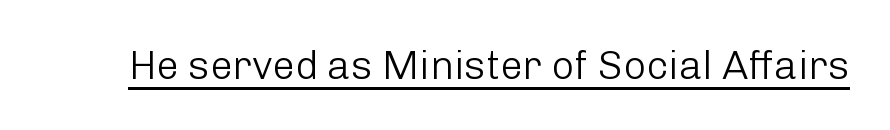
Q: Is the text bold? A: No.
Q: Is the text italic (slanted)? A: No, it is upright.
Q: Is the typeface a serif or a sans-serif typeface? A: Sans-serif.
Q: Is the text underlined? A: Yes.
Q: Is the spacing between letters normal or unusually wide? A: Normal.
Q: Width (condensed, normal, or wide)? A: Normal.
Q: Stroke contrast? A: Low.
Q: x-height? A: Medium.
Q: Monospaced? A: No.
